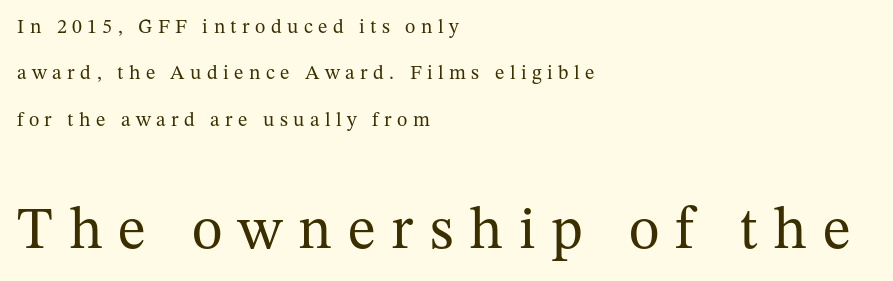
Q: Is the text bold? A: No.
Q: Is the text italic (slanted)? A: No, it is upright.
Q: Is the typeface a serif or a sans-serif typeface? A: Serif.
Q: Is the text underlined? A: No.
Q: How is the paragraph aligned? A: Left-aligned.
Q: Is the spacing between letters normal or unusually wide? A: Unusually wide.
Q: Is the spacing between lines tight, normal or loose? A: Loose.
Q: Which block of text is set in a larger size, the first (top) or the second (bottom)? A: The second (bottom) one.
Q: Width (condensed, normal, or wide)? A: Normal.
Q: Stroke contrast? A: Medium.
Q: x-height? A: Medium.
Q: Monospaced? A: No.
